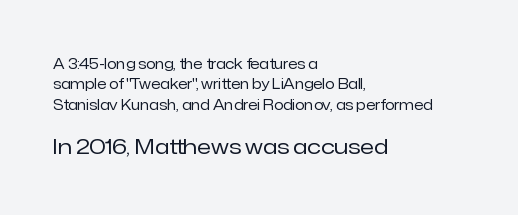
The image shows 21 px text type, upright; set left-aligned, normal line spacing (1.46x), normal letter spacing, not underlined; the second (bottom) block is 1.5x larger.
